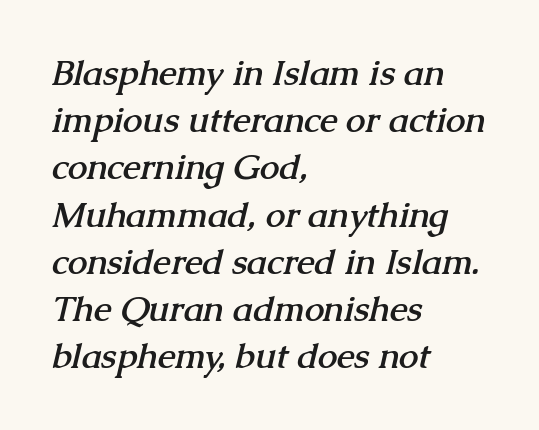
What stands out about the letter spacing? Nothing — it is the standard amount. No word sits above an underline. The passage shown stacks its lines at a standard gap. This is heavy type, rendered in bold. Is the block centered? No — it sits flush against the left margin. Note: serifs present on the glyphs.
